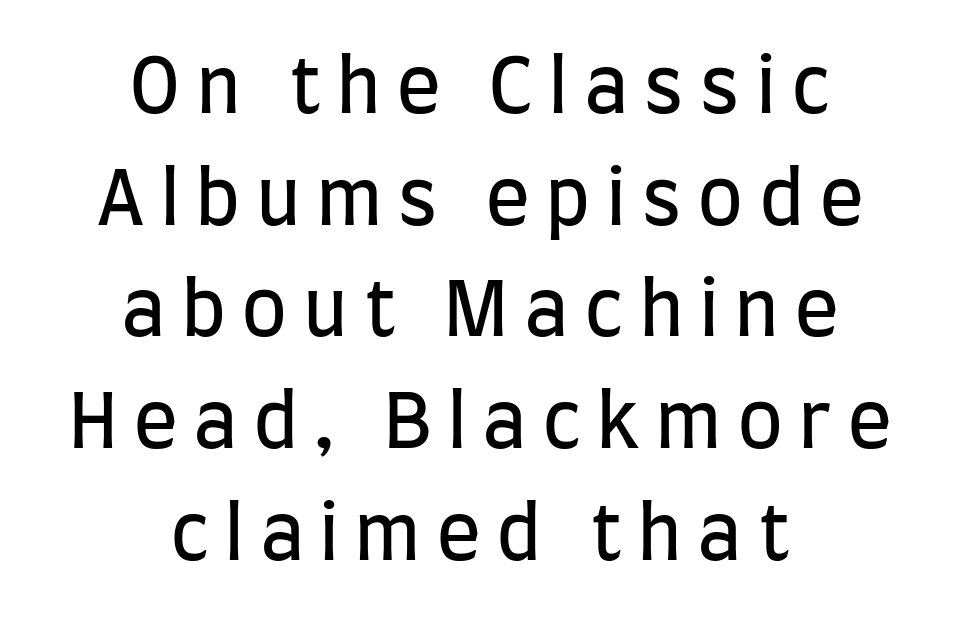
Q: Is the text bold? A: No.
Q: Is the text italic (slanted)? A: No, it is upright.
Q: Is the typeface a serif or a sans-serif typeface? A: Sans-serif.
Q: Is the text underlined? A: No.
Q: How is the paragraph aligned? A: Centered.
Q: Is the spacing between letters normal or unusually wide? A: Unusually wide.
Q: Is the spacing between lines tight, normal or loose? A: Normal.
Q: Width (condensed, normal, or wide)? A: Condensed.
Q: Stroke contrast? A: Low.
Q: x-height? A: Large.
Q: Monospaced? A: No.
